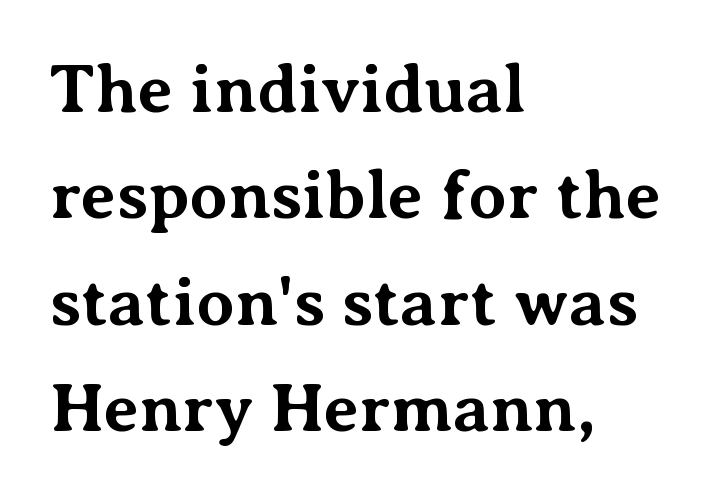
{"serif": "yes", "italic": "no", "bold": "yes", "weight": "bold", "width": "normal", "stroke_contrast": "medium", "x_height": "medium", "monospaced": "no", "underline": "no", "align": "left", "line_spacing": "normal", "line_spacing_ratio": 1.54, "letter_spacing": "normal", "letter_spacing_em": 0.0, "glyph_px": 69}
